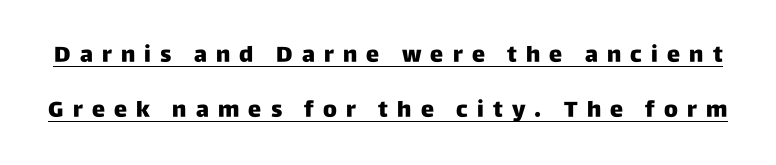
Students, this is bold: see how much ink each stroke carries. Tall strokes in this sample are plumb rather than angled. Students, observe the line beneath the letters — that is underlining. Students, note that the glyphs here are deliberately spaced far apart. This sample trades compactness for vertical openness between lines.
